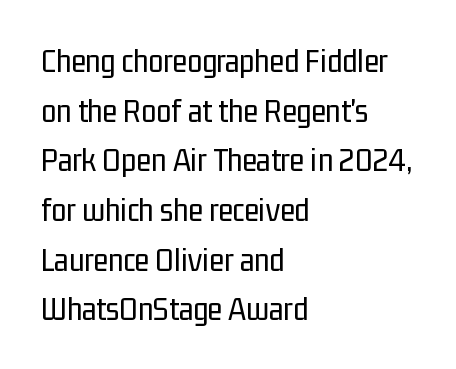
Q: Is the text bold? A: No.
Q: Is the text italic (slanted)? A: No, it is upright.
Q: Is the typeface a serif or a sans-serif typeface? A: Sans-serif.
Q: Is the text underlined? A: No.
Q: How is the paragraph aligned? A: Left-aligned.
Q: Is the spacing between letters normal or unusually wide? A: Normal.
Q: Is the spacing between lines tight, normal or loose? A: Normal.
Q: Width (condensed, normal, or wide)? A: Condensed.
Q: Stroke contrast? A: Low.
Q: x-height? A: Medium.
Q: Monospaced? A: No.
